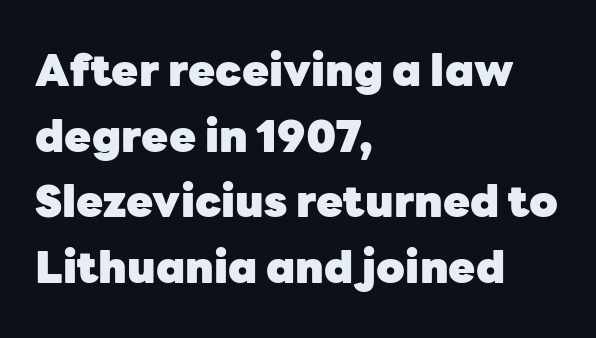
Q: Is the text bold? A: Yes.
Q: Is the text italic (slanted)? A: No, it is upright.
Q: Is the typeface a serif or a sans-serif typeface? A: Sans-serif.
Q: Is the text underlined? A: No.
Q: How is the paragraph aligned? A: Left-aligned.
Q: Is the spacing between letters normal or unusually wide? A: Normal.
Q: Is the spacing between lines tight, normal or loose? A: Normal.
Q: Width (condensed, normal, or wide)? A: Normal.
Q: Stroke contrast? A: Low.
Q: x-height? A: Medium.
Q: Monospaced? A: No.
